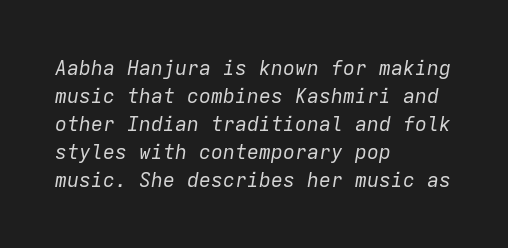
The image shows 20 px text type, italic (leaning right); set left-aligned, normal line spacing (1.4x), normal letter spacing, not underlined.
